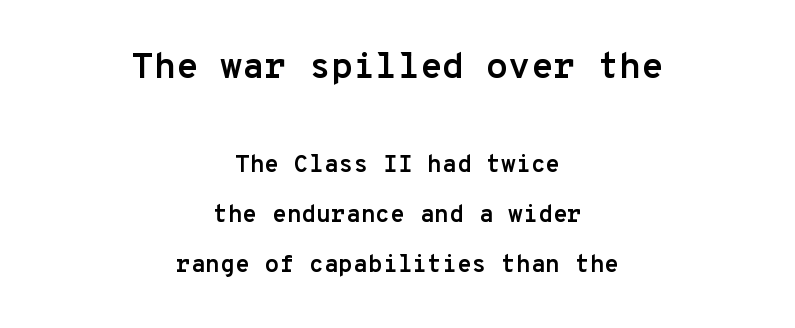
{"serif": "no", "italic": "no", "bold": "yes", "weight": "semibold", "width": "normal", "stroke_contrast": "low", "x_height": "medium", "monospaced": "yes", "underline": "no", "align": "center", "line_spacing": "loose", "line_spacing_ratio": 2.08, "letter_spacing": "normal", "letter_spacing_em": 0.0, "larger_block": "first", "size_ratio": 1.5, "glyph_px": 36}
